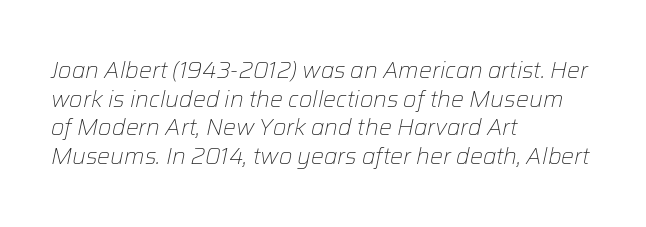
{"italic": "yes", "lean": "right", "slant_degrees": 12, "bold": "no", "underline": "no", "align": "left", "line_spacing": "normal", "line_spacing_ratio": 1.25, "letter_spacing": "normal", "letter_spacing_em": 0.0, "glyph_px": 23}
